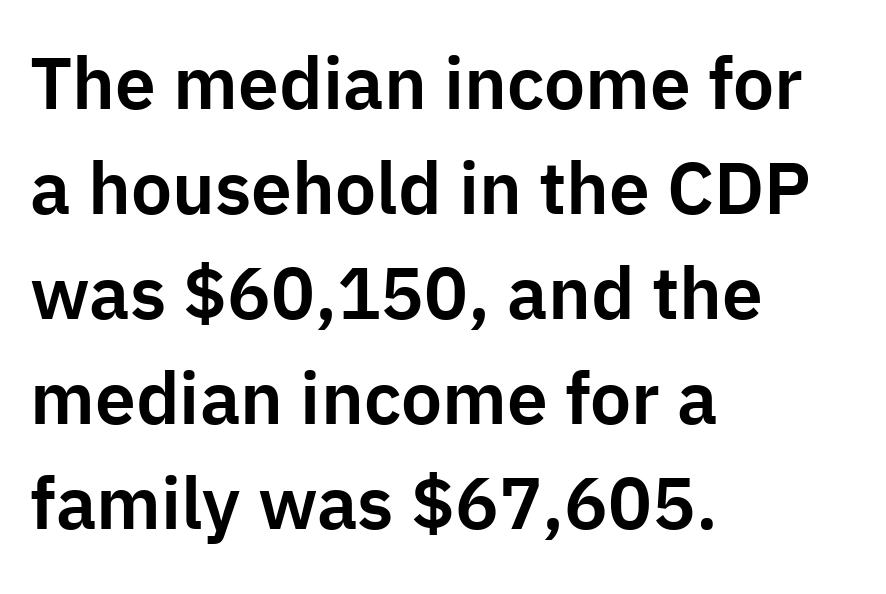
{"serif": "no", "italic": "no", "width": "normal", "stroke_contrast": "low", "x_height": "medium", "monospaced": "no", "underline": "no", "align": "left", "line_spacing": "normal", "line_spacing_ratio": 1.44, "letter_spacing": "normal", "letter_spacing_em": 0.0, "glyph_px": 73}
